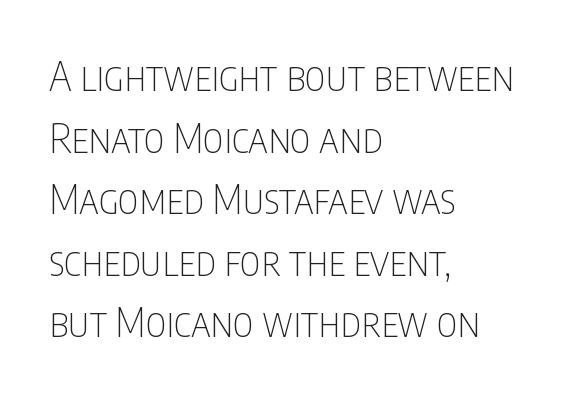
{"serif": "no", "italic": "no", "bold": "no", "weight": "thin", "width": "condensed", "stroke_contrast": "low", "x_height": "large", "monospaced": "no", "underline": "no", "align": "left", "line_spacing": "normal", "line_spacing_ratio": 1.54, "letter_spacing": "normal", "letter_spacing_em": 0.0, "glyph_px": 40}
